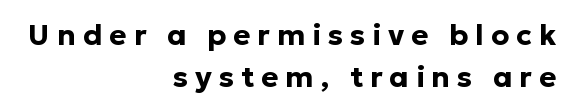
The image shows 29 px bold sans-serif type, upright; set right-aligned, normal line spacing (1.44x), unusually wide letter spacing (+0.24 em), not underlined; low stroke contrast and a medium x-height.
